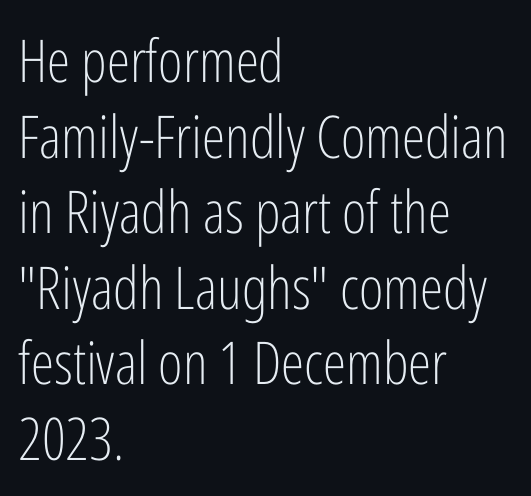
Every row of glyphs begins at an identical x-position on the left. Normally led — the rows are evenly, conventionally spaced. The lettering holds an erect, upright posture throughout. Decoration check: the copy has no underline.
